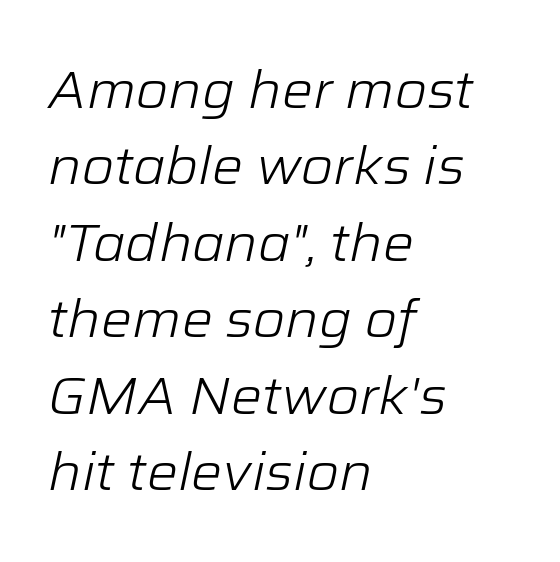
Q: Is the text bold? A: No.
Q: Is the text italic (slanted)? A: Yes, it leans right by about 12 degrees.
Q: Is the text underlined? A: No.
Q: How is the paragraph aligned? A: Left-aligned.
Q: Is the spacing between letters normal or unusually wide? A: Normal.
Q: Is the spacing between lines tight, normal or loose? A: Normal.
Q: Width (condensed, normal, or wide)? A: Normal.
Q: Stroke contrast? A: Low.
Q: x-height? A: Medium.
Q: Monospaced? A: No.
